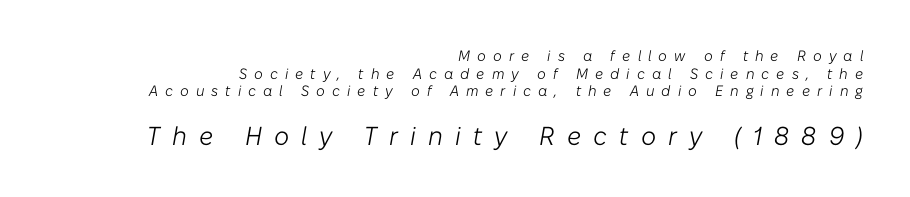
Compared with a flush-left layout, this one pins lines to the opposite, right side. The font sits on the lighter half of the weight spectrum, regular included. Every character sits at an angle, as italics do. The type is letterspaced generously, with wide tracking. Which chunk is bigger? The second one — the bottom block dwarfs the top. Underline: absent.
